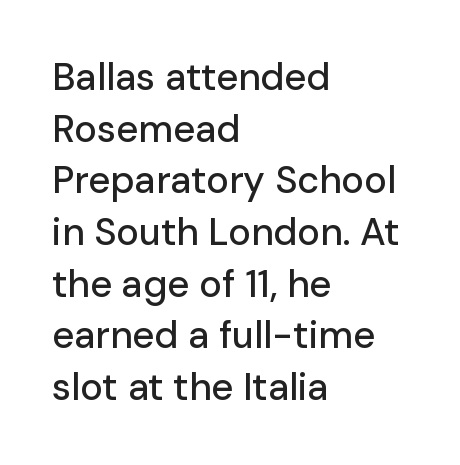
The image shows 38 px sans-serif type, upright; set left-aligned, normal line spacing (1.36x), normal letter spacing, not underlined; low stroke contrast and a medium x-height.
